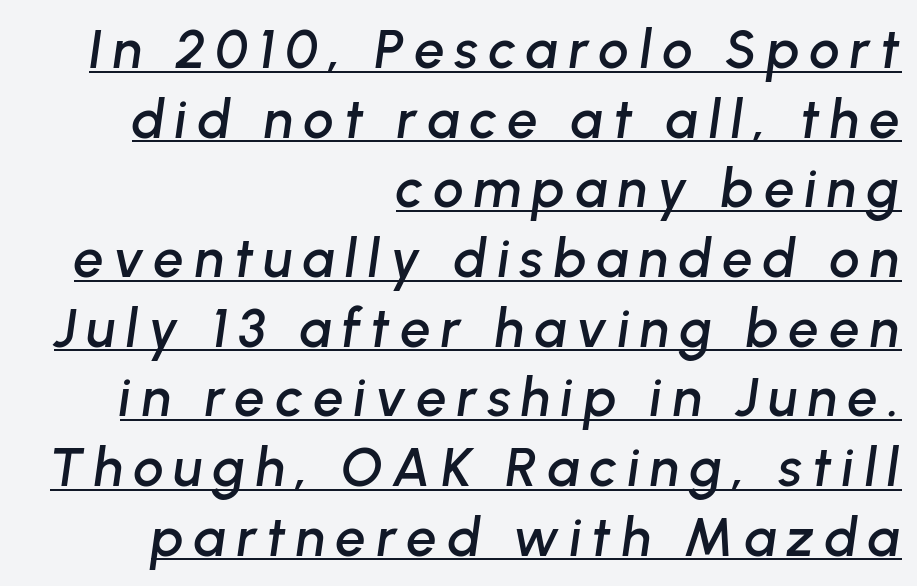
{"italic": "yes", "lean": "right", "slant_degrees": 8, "width": "normal", "stroke_contrast": "low", "x_height": "medium", "monospaced": "no", "underline": "yes", "align": "right", "line_spacing": "normal", "line_spacing_ratio": 1.29, "glyph_px": 54}
